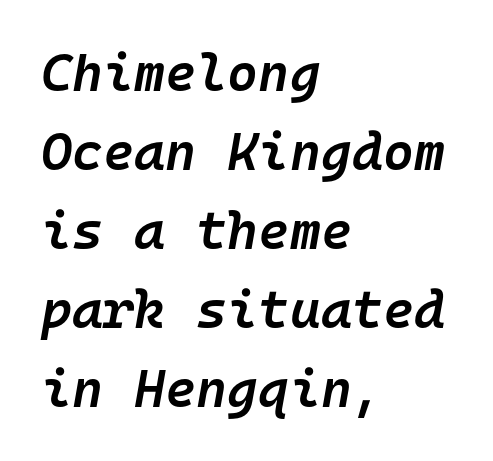
Q: Is the text bold? A: Semi-bold.
Q: Is the text italic (slanted)? A: Yes, it leans right by about 10 degrees.
Q: Is the text underlined? A: No.
Q: How is the paragraph aligned? A: Left-aligned.
Q: Is the spacing between letters normal or unusually wide? A: Normal.
Q: Is the spacing between lines tight, normal or loose? A: Normal.
Q: Width (condensed, normal, or wide)? A: Normal.
Q: Stroke contrast? A: Low.
Q: x-height? A: Medium.
Q: Monospaced? A: Yes.
